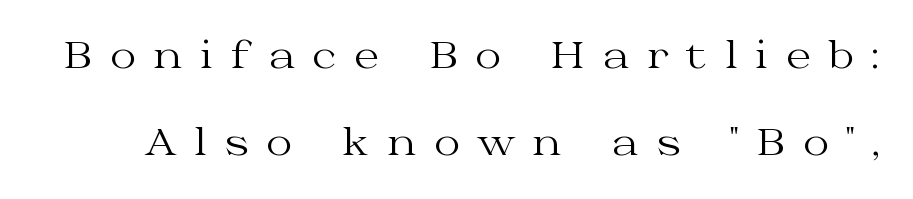
The image shows 36 px regular-weight, wide serif type, upright; set loose line spacing (2.42x), unusually wide letter spacing (+0.49 em), not underlined; medium stroke contrast and a medium x-height.
